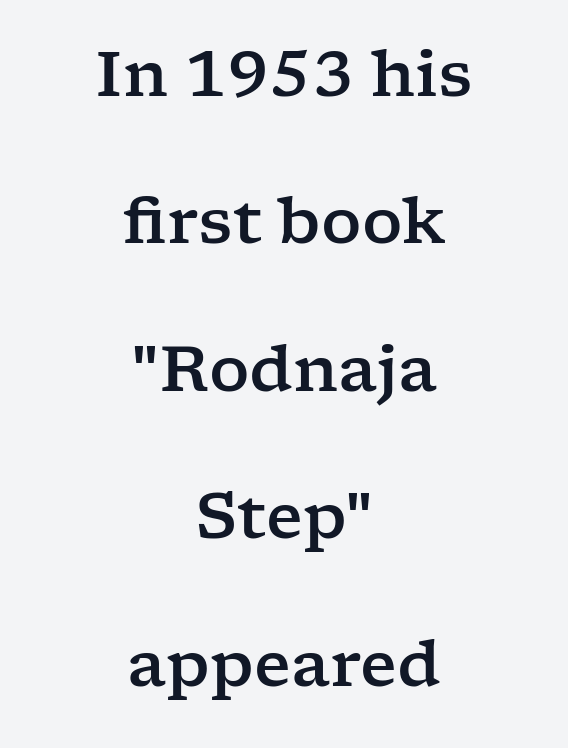
The leading is generous, giving the passage an open texture. To sum up the face: it has serifs. Only glyphs here, with clear space below each row. Look at the tracking — it's just the regular setting, nothing added. Varying glyph widths throughout — classic text-font behaviour. Vertical strokes here are truly vertical.
